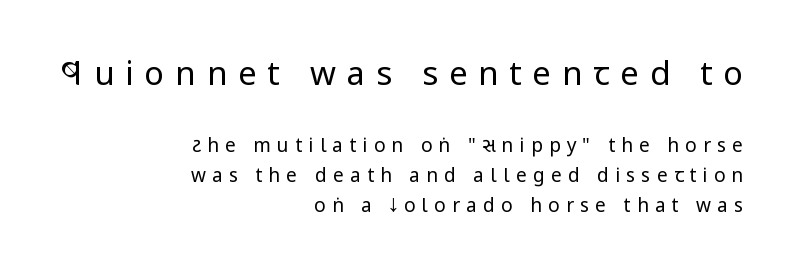
The image shows 33 px regular-weight, condensed sans-serif type, upright; set right-aligned, normal line spacing (1.58x), unusually wide letter spacing (+0.33 em), not underlined; the first (top) block is 1.74x larger; low stroke contrast and a large x-height.
